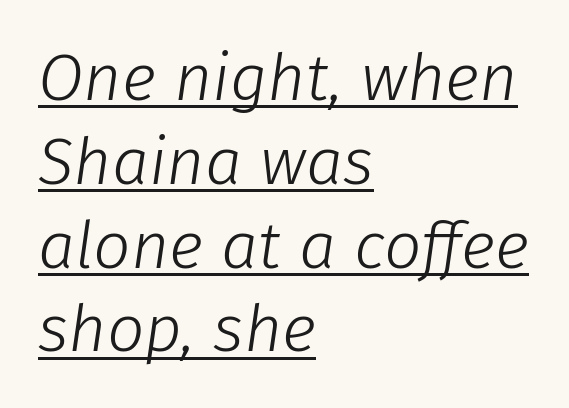
The image shows 66 px light type, italic (leaning right); set left-aligned, normal line spacing (1.27x), normal letter spacing, underlined; low stroke contrast and a medium x-height.
